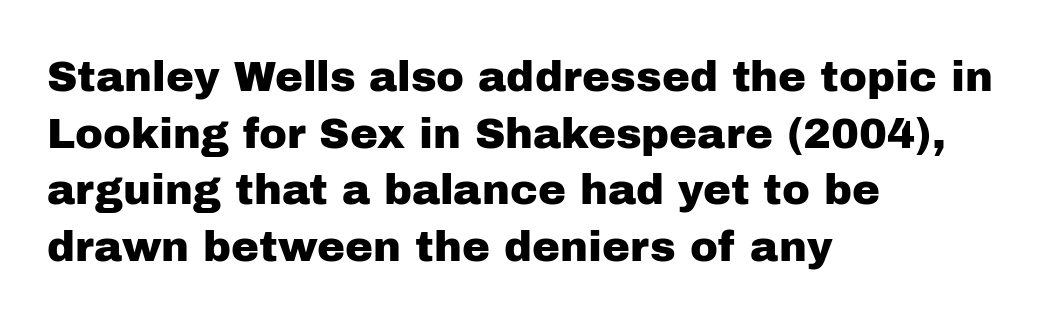
Q: Is the text italic (slanted)? A: No, it is upright.
Q: Is the typeface a serif or a sans-serif typeface? A: Sans-serif.
Q: Is the text underlined? A: No.
Q: How is the paragraph aligned? A: Left-aligned.
Q: Is the spacing between letters normal or unusually wide? A: Normal.
Q: Is the spacing between lines tight, normal or loose? A: Normal.
Q: Width (condensed, normal, or wide)? A: Normal.
Q: Stroke contrast? A: Low.
Q: x-height? A: Medium.
Q: Monospaced? A: No.
